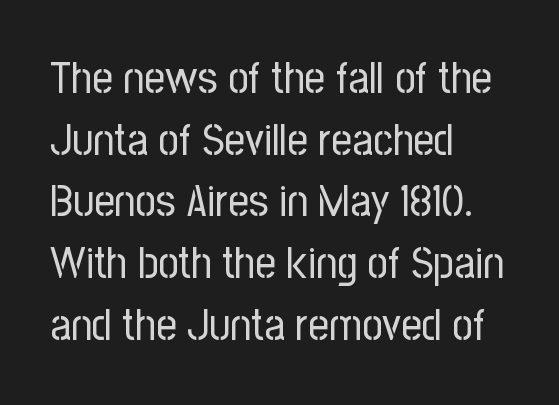
{"serif": "no", "italic": "no", "bold": "no", "weight": "regular", "width": "condensed", "stroke_contrast": "low", "x_height": "medium", "monospaced": "no", "underline": "no", "align": "left", "line_spacing": "normal", "line_spacing_ratio": 1.37, "letter_spacing": "normal", "letter_spacing_em": 0.0, "glyph_px": 45}
